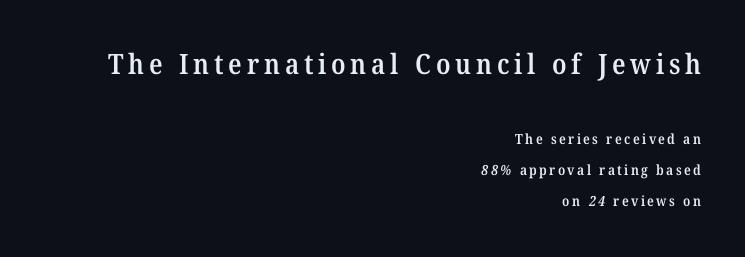
Each glyph is drawn with semibold strokes, heavier than normal yet not fully bold. Between these two stacked blocks, the higher one wins on size. Decoration check: the copy has no underline. Think of a printed novel: that variable character pitch is what you see here. Stroke terminals: seriffed.
